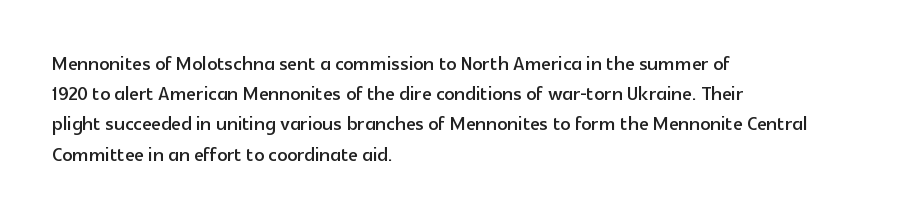
{"italic": "no", "underline": "no", "align": "left", "line_spacing_ratio": 1.21, "letter_spacing": "normal", "letter_spacing_em": 0.0, "glyph_px": 25}
